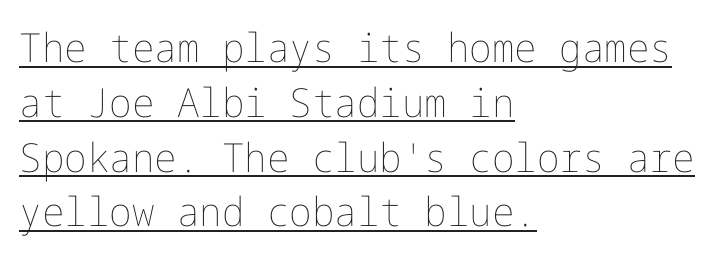
A normal amount of white space separates one row of letters from the next. Every row of glyphs begins at an identical x-position on the left. The typesetting does not lean heavy: it is not bold. This is underlined copy, the kind a proofreader might mark for attention. No italicization has been applied; the sample stays upright. No extra tracking has been applied to these lines.
